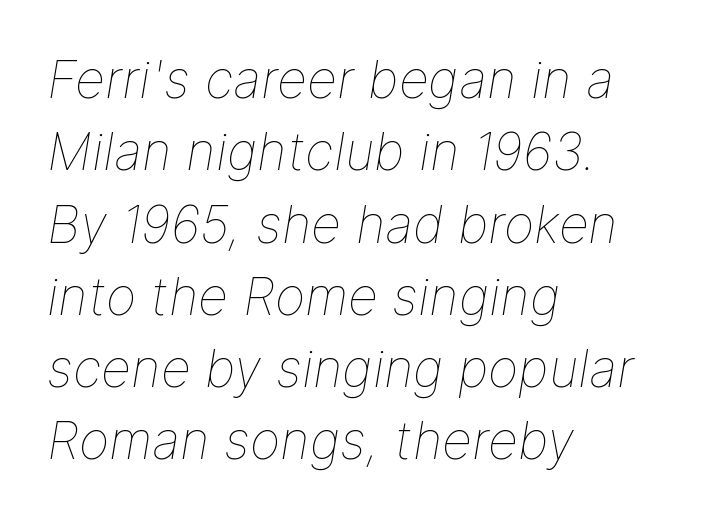
{"italic": "yes", "lean": "right", "slant_degrees": 9, "bold": "no", "weight": "thin", "width": "normal", "stroke_contrast": "low", "x_height": "medium", "monospaced": "no", "underline": "no", "align": "left", "line_spacing": "normal", "line_spacing_ratio": 1.39, "letter_spacing": "normal", "letter_spacing_em": 0.0, "glyph_px": 52}
